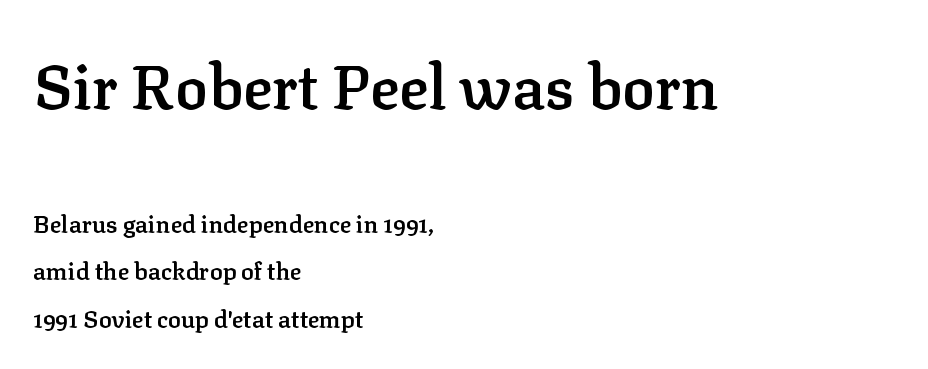
The passage shown is typeset with a serif family. The glyphs have the mass of a demibold cut, below bold. The letters advance in unequal steps, a hallmark of proportional type. This layout puts the oversized block above and the modest block below.
